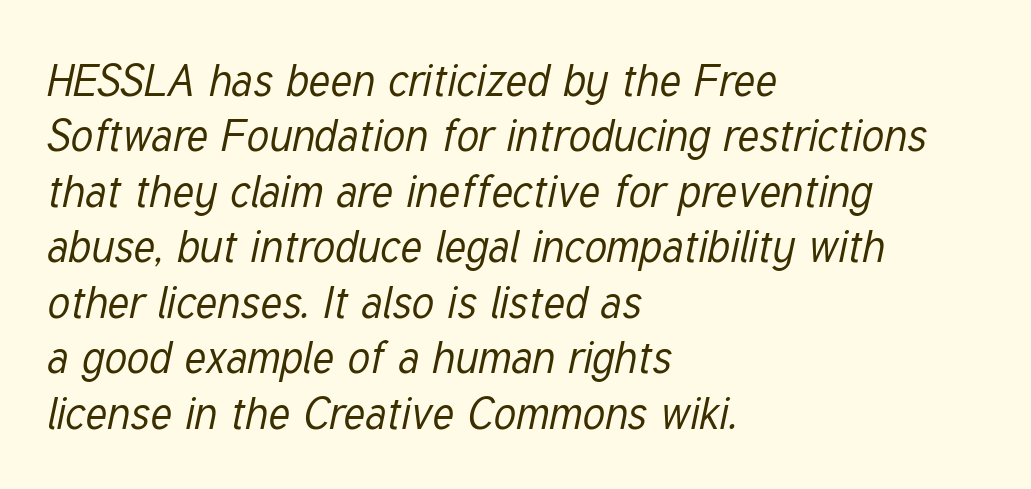
Q: Is the text bold? A: No.
Q: Is the text italic (slanted)? A: Yes, it leans right by about 12 degrees.
Q: Is the text underlined? A: No.
Q: How is the paragraph aligned? A: Left-aligned.
Q: Is the spacing between letters normal or unusually wide? A: Normal.
Q: Is the spacing between lines tight, normal or loose? A: Normal.
Q: Width (condensed, normal, or wide)? A: Condensed.
Q: Stroke contrast? A: Low.
Q: x-height? A: Medium.
Q: Monospaced? A: No.
